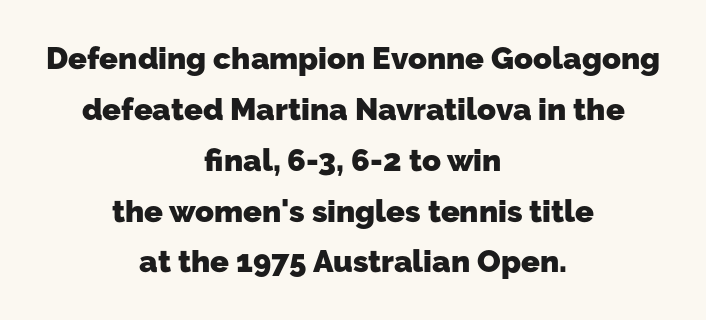
{"serif": "no", "bold": "yes", "weight": "heavy", "width": "normal", "stroke_contrast": "low", "x_height": "medium", "monospaced": "no", "underline": "no", "align": "center", "line_spacing": "normal", "line_spacing_ratio": 1.64, "letter_spacing": "normal", "letter_spacing_em": 0.0, "glyph_px": 31}
